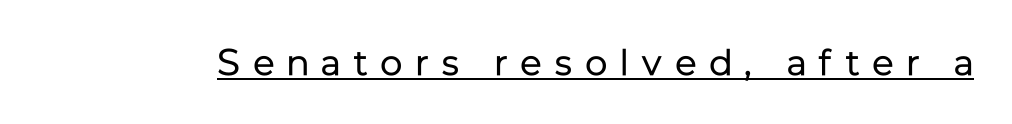
{"serif": "no", "italic": "no", "bold": "no", "weight": "regular", "width": "normal", "stroke_contrast": "low", "x_height": "medium", "monospaced": "no", "underline": "yes", "letter_spacing": "wide", "letter_spacing_em": 0.34, "glyph_px": 37}
